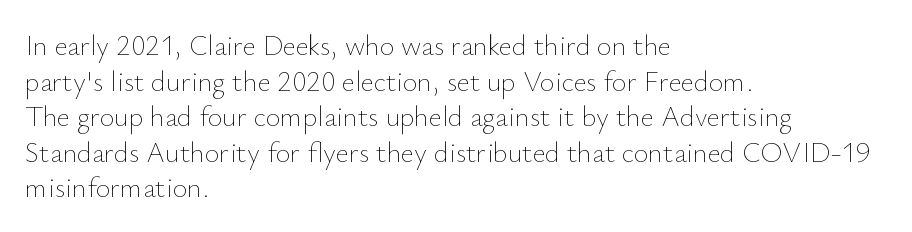
Check under the words: just untouched page. Looks like regular typesetting: each glyph gets only the width it needs. Between one letter and the next there's only the usual sliver of space. The line-height multiplier appears to be the usual default.
